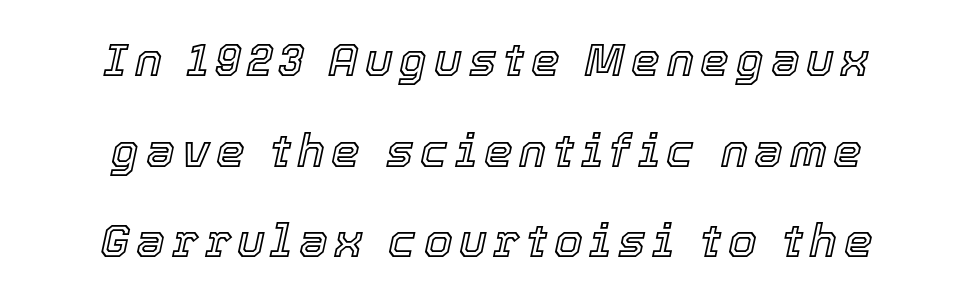
Is this a fixed-width face? No — the glyphs have proportional, varying widths. These lines are centered, leaving both edges ragged. The glyphs look as if they've been sheared to an angle. No word sits above an underline.
